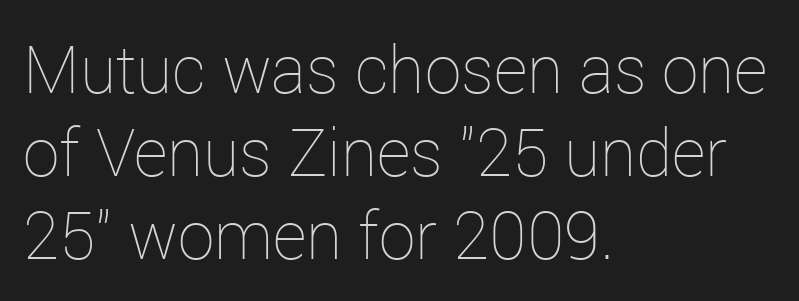
{"italic": "no", "bold": "no", "weight": "thin", "width": "normal", "stroke_contrast": "low", "x_height": "medium", "monospaced": "no", "underline": "no", "align": "left", "line_spacing": "normal", "line_spacing_ratio": 1.26, "letter_spacing": "normal", "letter_spacing_em": 0.0, "glyph_px": 66}
